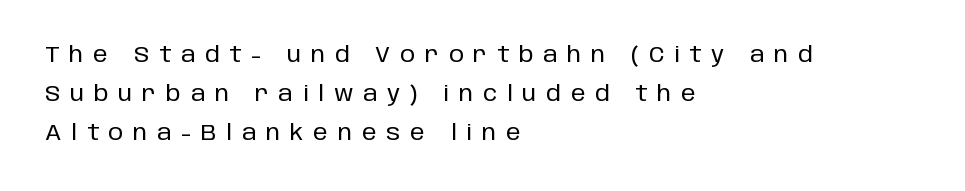
The image shows 21 px text type, upright; set left-aligned, line spacing 1.85x, unusually wide letter spacing (+0.47 em), not underlined.
